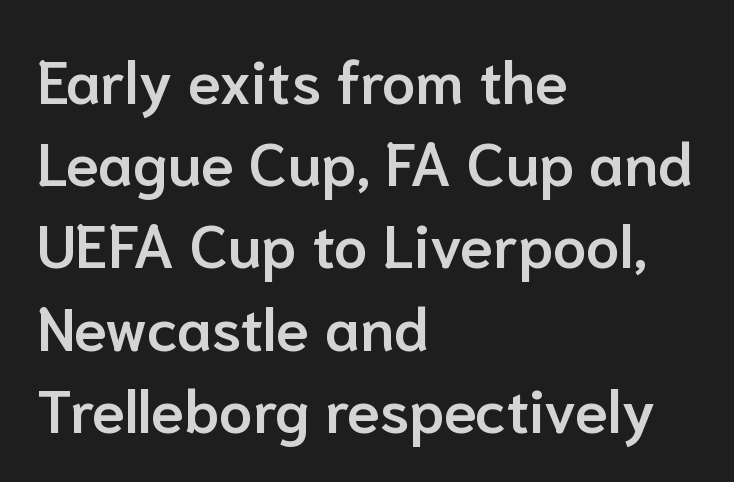
The image shows 60 px semibold sans-serif type, upright; set left-aligned, normal line spacing (1.37x), normal letter spacing, not underlined; low stroke contrast and a medium x-height.
